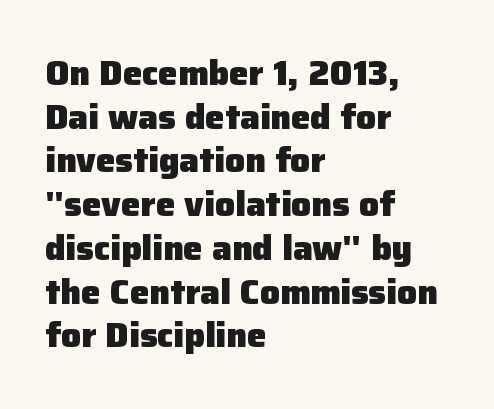
Character widths vary here, with narrow letters taking less room than wide ones. Typographic density is high because the face is bold. A classic flush-left, rag-right setting is used for this passage. The strip under each line holds only bare page. The type family on display is of the sans-serif kind.
